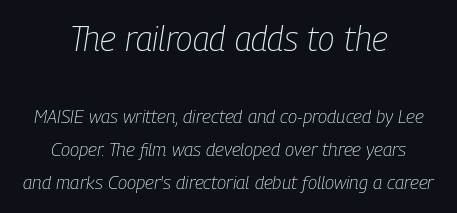
Q: Is the text bold? A: No.
Q: Is the text italic (slanted)? A: Yes, it leans right by about 9 degrees.
Q: Is the text underlined? A: No.
Q: How is the paragraph aligned? A: Centered.
Q: Is the spacing between letters normal or unusually wide? A: Normal.
Q: Which block of text is set in a larger size, the first (top) or the second (bottom)? A: The first (top) one.
Q: Width (condensed, normal, or wide)? A: Condensed.
Q: Stroke contrast? A: Low.
Q: x-height? A: Medium.
Q: Monospaced? A: No.
